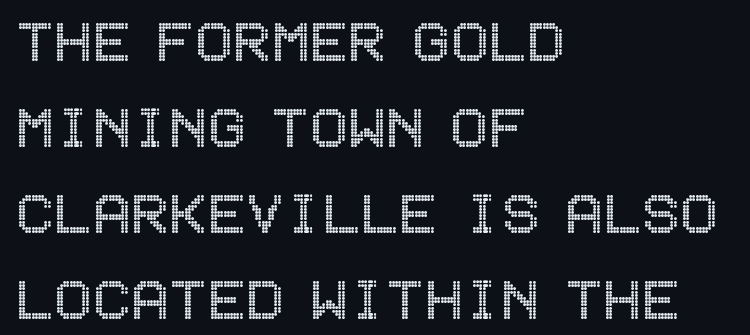
{"italic": "no", "width": "condensed", "x_height": "large", "underline": "no", "align": "left", "line_spacing_ratio": 1.21, "letter_spacing": "normal", "letter_spacing_em": 0.0, "glyph_px": 71}
